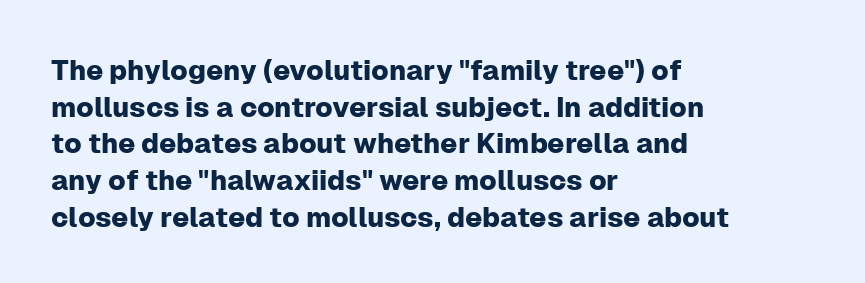
The image shows 28 px sans-serif type, upright; set left-aligned, normal line spacing (1.31x), normal letter spacing, not underlined; low stroke contrast and a medium x-height.
